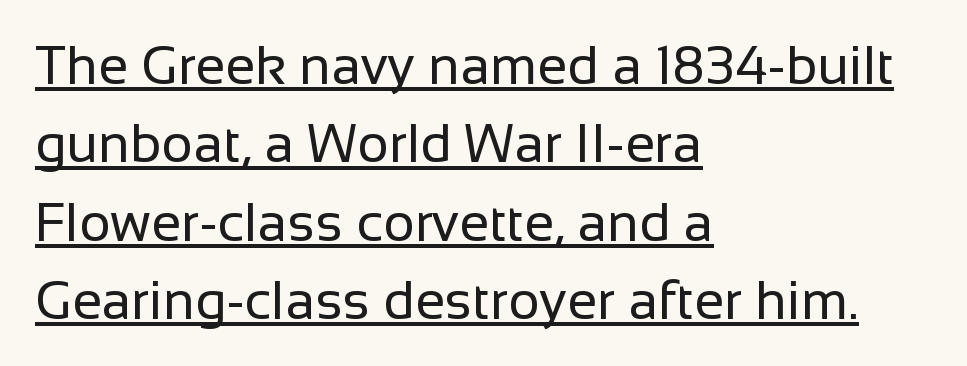
Q: Is the text bold? A: No.
Q: Is the text italic (slanted)? A: No, it is upright.
Q: Is the typeface a serif or a sans-serif typeface? A: Sans-serif.
Q: Is the text underlined? A: Yes.
Q: How is the paragraph aligned? A: Left-aligned.
Q: Is the spacing between letters normal or unusually wide? A: Normal.
Q: Is the spacing between lines tight, normal or loose? A: Normal.
Q: Width (condensed, normal, or wide)? A: Normal.
Q: Stroke contrast? A: Low.
Q: x-height? A: Medium.
Q: Monospaced? A: No.
